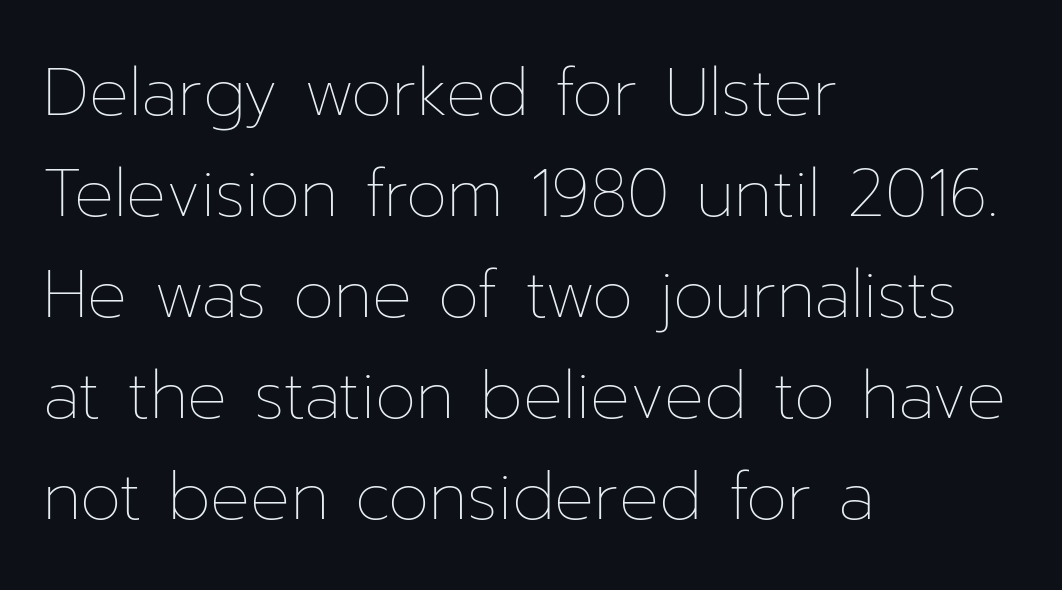
Q: Is the text bold? A: No.
Q: Is the text italic (slanted)? A: No, it is upright.
Q: Is the text underlined? A: No.
Q: How is the paragraph aligned? A: Left-aligned.
Q: Is the spacing between letters normal or unusually wide? A: Normal.
Q: Is the spacing between lines tight, normal or loose? A: Normal.
Q: Width (condensed, normal, or wide)? A: Normal.
Q: Stroke contrast? A: Low.
Q: x-height? A: Medium.
Q: Monospaced? A: No.
